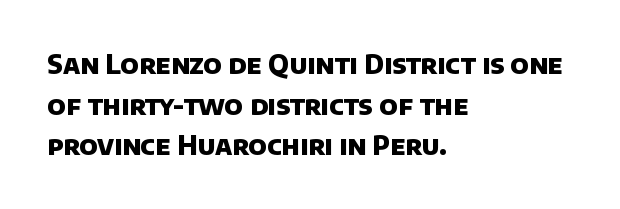
{"bold": "yes", "underline": "no", "align": "left", "line_spacing": "normal", "line_spacing_ratio": 1.56, "letter_spacing": "normal", "letter_spacing_em": 0.0, "glyph_px": 26}
